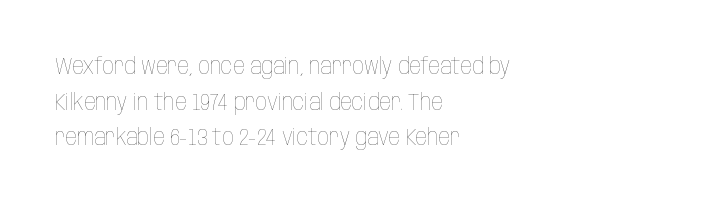
Baseline-to-baseline distance is the conventional proportion of letter height. The passage is arranged the way most books set body copy — flush left. The glyphs are unaccompanied by any horizontal stroke below them. The gaps between neighbouring characters are ordinary and unremarkable.
